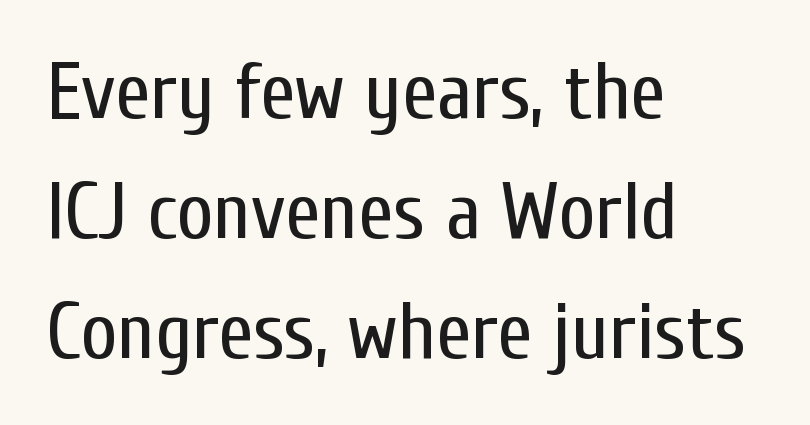
Q: Is the text bold? A: No.
Q: Is the text italic (slanted)? A: No, it is upright.
Q: Is the typeface a serif or a sans-serif typeface? A: Sans-serif.
Q: Is the text underlined? A: No.
Q: How is the paragraph aligned? A: Left-aligned.
Q: Is the spacing between letters normal or unusually wide? A: Normal.
Q: Is the spacing between lines tight, normal or loose? A: Normal.
Q: Width (condensed, normal, or wide)? A: Condensed.
Q: Stroke contrast? A: Low.
Q: x-height? A: Medium.
Q: Monospaced? A: No.
